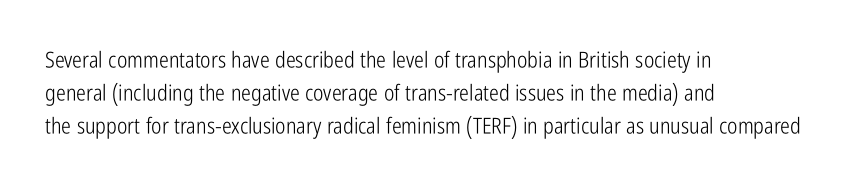
In terms of leading, this rendering sits right in the middle. Quick note: not italic, upright. Stems here are at most as thick as an everyday book face. Letter spacing: default.
